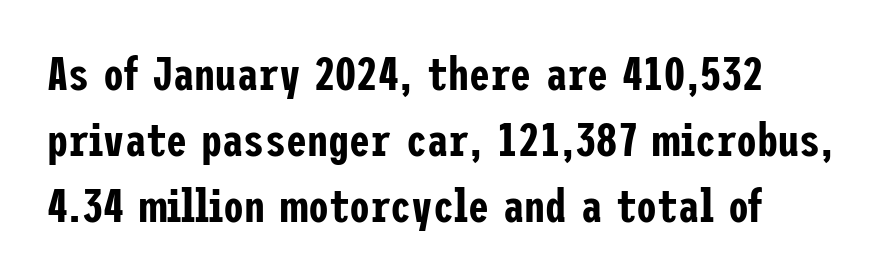
The space between consecutive lines is moderate. In terms of posture, this sample is upright. Observe the ordinary spacing: letters are neighbours, not strangers. A clean baseline with only descenders dipping below it.
